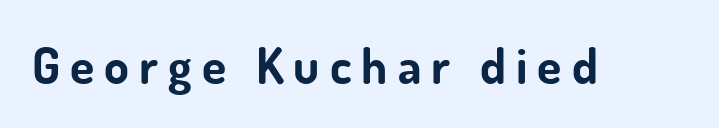
The image shows 50 px bold sans-serif type, upright; set unusually wide letter spacing (+0.2 em), not underlined; low stroke contrast and a small x-height.
